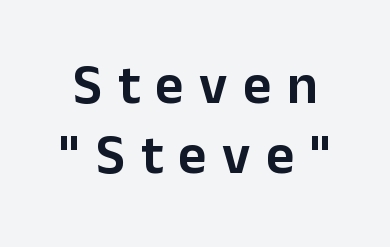
Q: Is the text italic (slanted)? A: No, it is upright.
Q: Is the typeface a serif or a sans-serif typeface? A: Sans-serif.
Q: Is the text underlined? A: No.
Q: Is the spacing between letters normal or unusually wide? A: Unusually wide.
Q: Is the spacing between lines tight, normal or loose? A: Normal.
Q: Width (condensed, normal, or wide)? A: Normal.
Q: Stroke contrast? A: Low.
Q: x-height? A: Medium.
Q: Monospaced? A: No.
